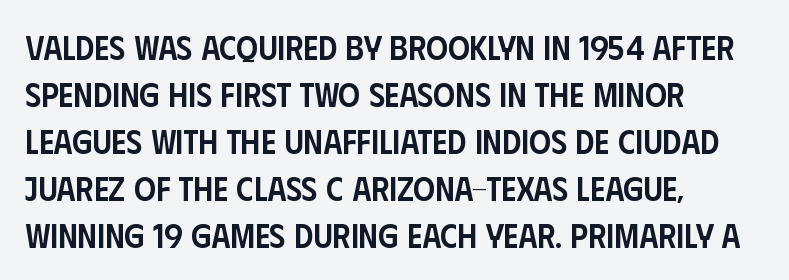
The vertical gap from one line to the next is medium. A typesetter would call this zero additional tracking. What kind of face is this? One without serifs — a sans. Tall strokes in this sample are plumb rather than angled. Do the characters align in a grid? No, the font is proportional. Nobody drew a line under any word here.
